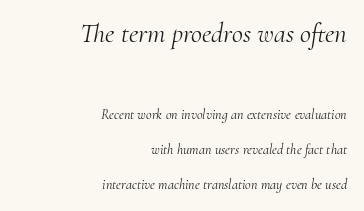
The image shows 27 px text type, italic (leaning right); set right-aligned, loose line spacing (2.49x), normal letter spacing, not underlined; the first (top) block is 1.93x larger.
